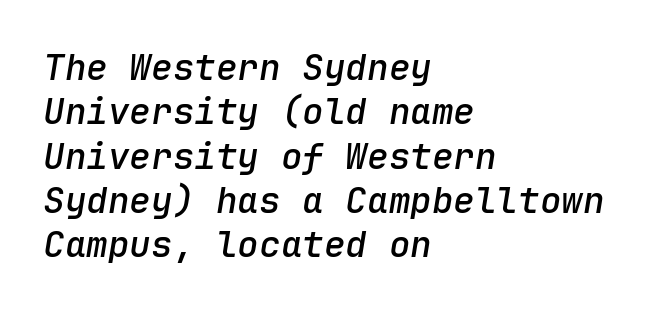
Line beginnings align vertically; line endings do not. Notice how the stems are inclined rather than vertical — that's the hallmark of italics. Quick note: underline off. Does extra space separate the letters? No, they use regular spacing. A semibold gives these letters moderate extra thickness, short of bold. Each letter, wide or thin by design, is forced into the same width here.
